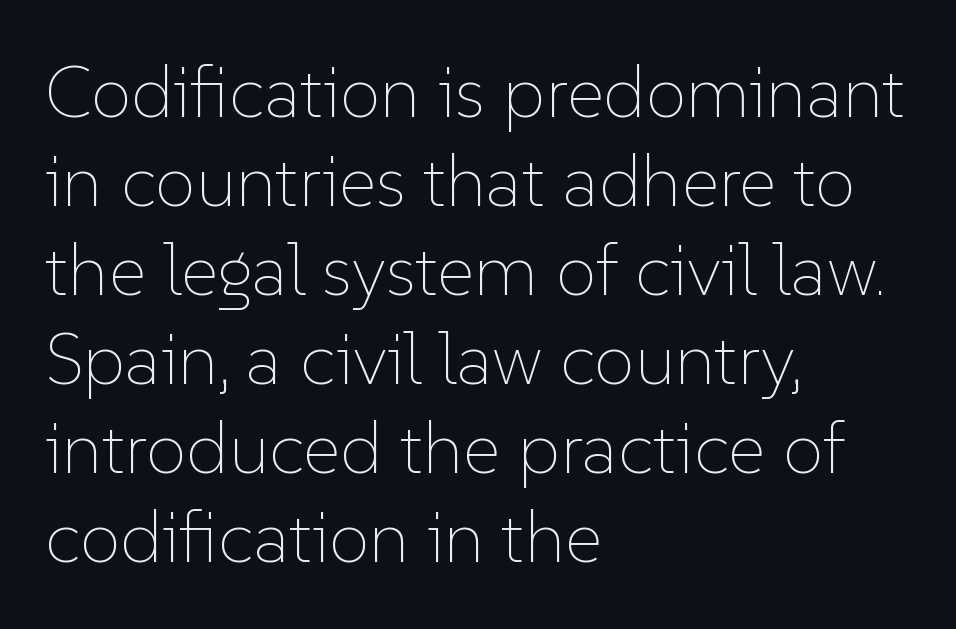
The image shows 73 px thin type, upright; set left-aligned, line spacing 1.22x, normal letter spacing, not underlined; low stroke contrast and a medium x-height.
